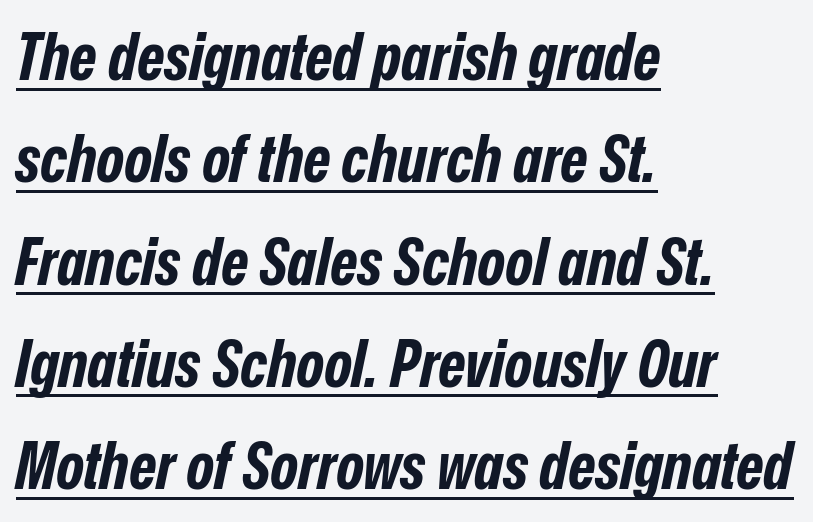
The image shows 66 px bold, condensed type, italic (leaning right); set left-aligned, normal line spacing (1.55x), normal letter spacing, underlined; low stroke contrast and a medium x-height.
